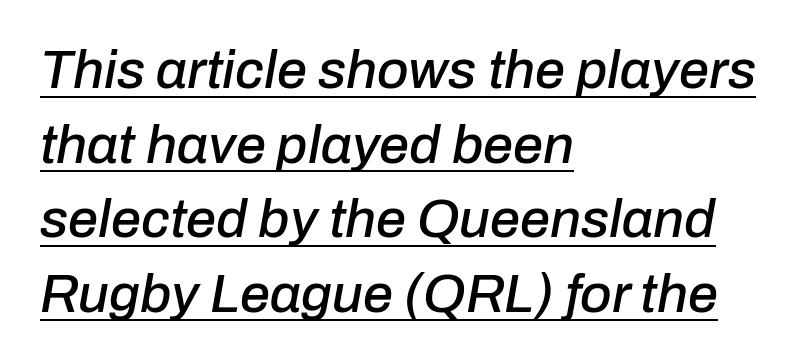
The image shows 54 px text type, italic (leaning right); set left-aligned, normal line spacing (1.38x), normal letter spacing, underlined; low stroke contrast and a medium x-height.
